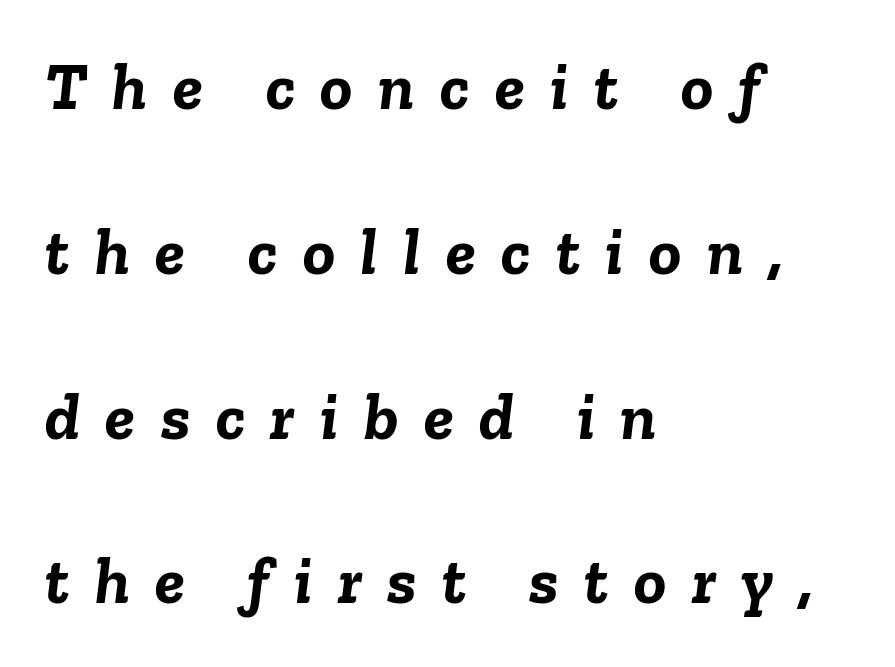
Designer's note — italics engaged. Typesetter's note: full bold, strokes at maximum text heaviness. The passage shown is not underscored anywhere. The compositor pushed each line to the left boundary.
